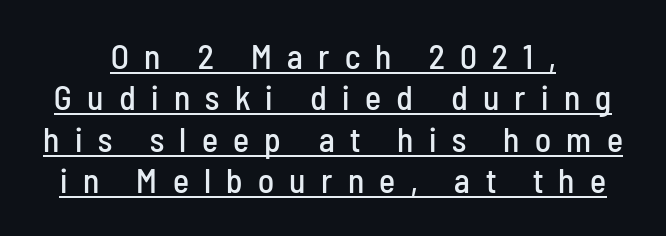
The rag falls on both sides of this text block equally. Each letter keeps its own natural width here, so spacing adapts to shape. Beneath each row of characters lies a ruled line. This is the regular roman posture of the typeface.
